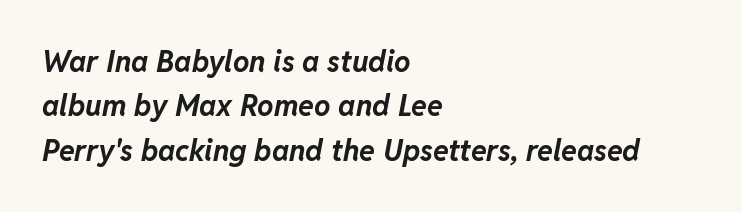
{"italic": "yes", "lean": "right", "slant_degrees": 11, "bold": "yes", "weight": "bold", "width": "normal", "stroke_contrast": "low", "x_height": "medium", "monospaced": "no", "underline": "no", "align": "left", "line_spacing": "normal", "line_spacing_ratio": 1.53, "letter_spacing": "normal", "letter_spacing_em": 0.0, "glyph_px": 29}
